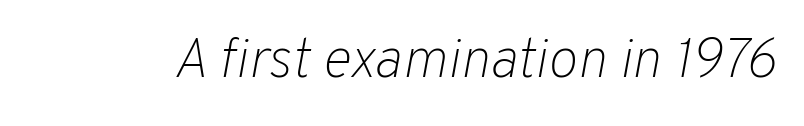
{"italic": "yes", "lean": "right", "slant_degrees": 10, "bold": "no", "weight": "light", "width": "normal", "stroke_contrast": "low", "x_height": "medium", "monospaced": "no", "underline": "no", "letter_spacing": "normal", "letter_spacing_em": 0.0, "glyph_px": 56}
